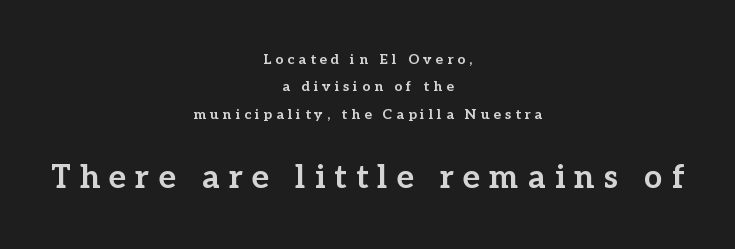
The image shows 32 px bold serif type, upright; set centered, loose line spacing (1.96x), unusually wide letter spacing (+0.29 em), not underlined; the second (bottom) block is 2.29x larger; low stroke contrast and a medium x-height.
